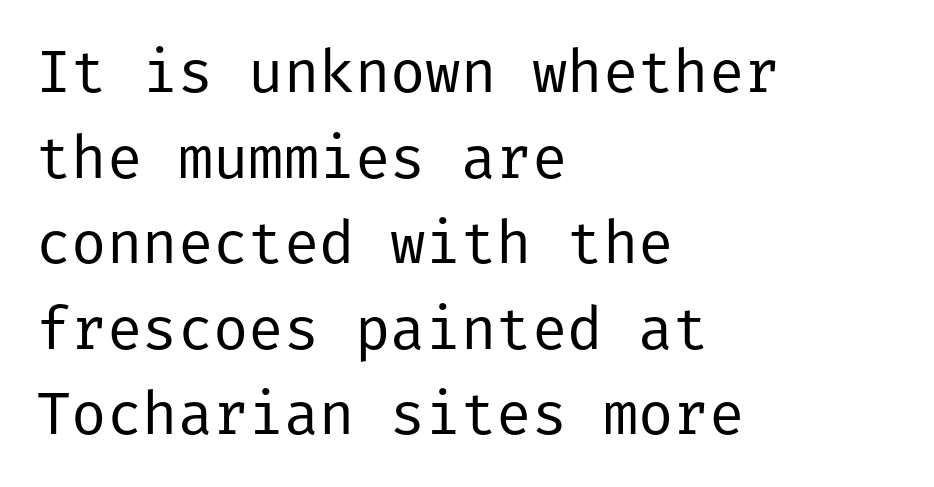
The image shows 59 px regular-weight sans-serif type, upright; set left-aligned, normal line spacing (1.45x), normal letter spacing, not underlined; low stroke contrast and a medium x-height.
